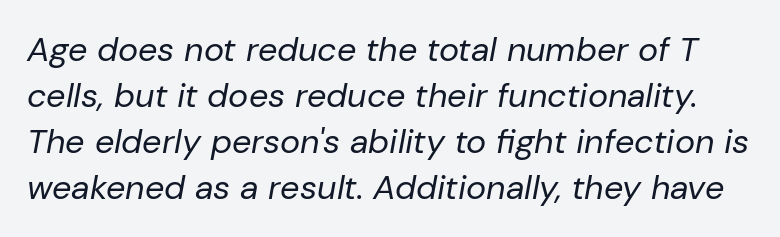
Q: Is the text bold? A: No.
Q: Is the text italic (slanted)? A: Yes, it leans right by about 10 degrees.
Q: Is the text underlined? A: No.
Q: Is the spacing between letters normal or unusually wide? A: Normal.
Q: Is the spacing between lines tight, normal or loose? A: Normal.
Q: Width (condensed, normal, or wide)? A: Normal.
Q: Stroke contrast? A: Low.
Q: x-height? A: Medium.
Q: Monospaced? A: No.
